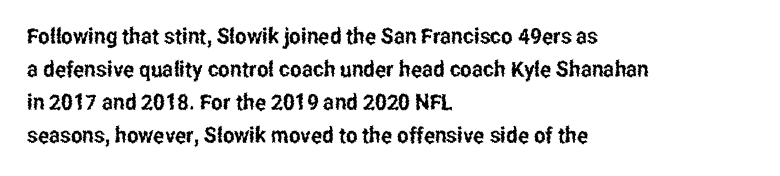
The image shows 22 px text type, upright; set left-aligned, normal line spacing (1.5x), normal letter spacing, not underlined.
